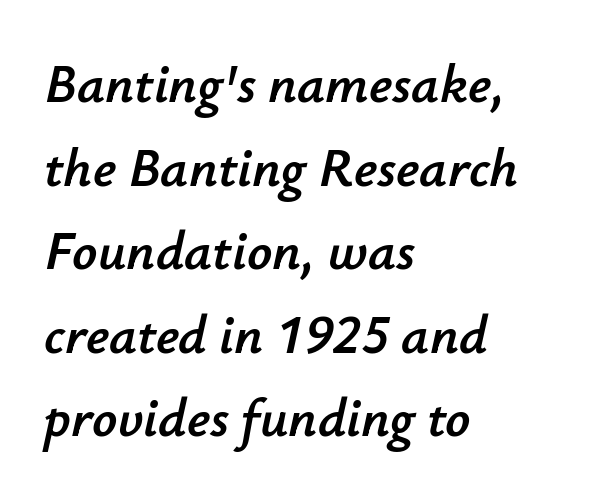
Varying glyph widths throughout — classic text-font behaviour. Short note: letters normally spaced. The glyphs are unaccompanied by any horizontal stroke below them. Successive baselines arrive at the customary interval. Horizontally, the lines are justified to the leading edge only.
